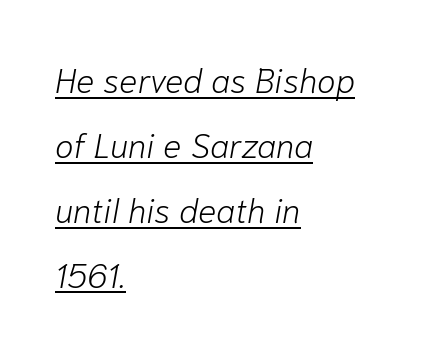
The image shows 34 px light type, italic (leaning right); set left-aligned, loose line spacing (1.91x), normal letter spacing, underlined; low stroke contrast and a medium x-height.
